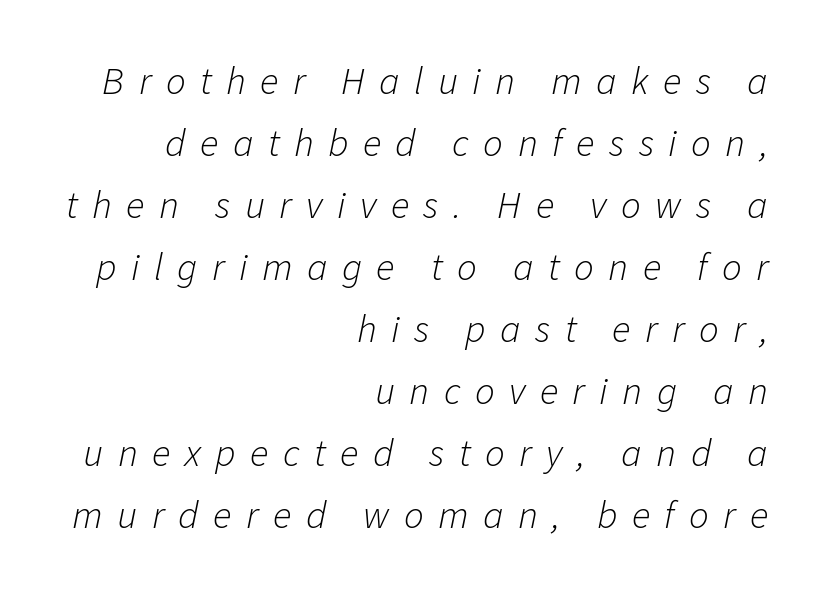
Q: Is the text bold? A: No.
Q: Is the text italic (slanted)? A: Yes, it leans right by about 11 degrees.
Q: Is the text underlined? A: No.
Q: How is the paragraph aligned? A: Right-aligned.
Q: Is the spacing between letters normal or unusually wide? A: Unusually wide.
Q: Is the spacing between lines tight, normal or loose? A: Normal.
Q: Width (condensed, normal, or wide)? A: Normal.
Q: Stroke contrast? A: Low.
Q: x-height? A: Medium.
Q: Monospaced? A: No.
